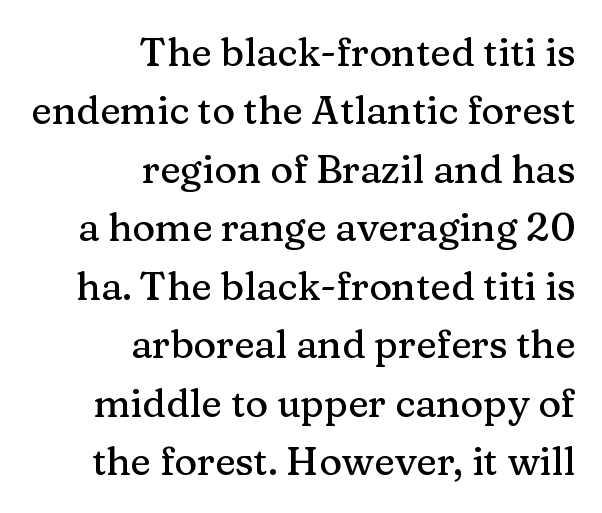
{"serif": "yes", "italic": "no", "width": "normal", "stroke_contrast": "medium", "x_height": "medium", "monospaced": "no", "underline": "no", "align": "right", "line_spacing": "normal", "line_spacing_ratio": 1.5, "letter_spacing": "normal", "letter_spacing_em": 0.0, "glyph_px": 39}
